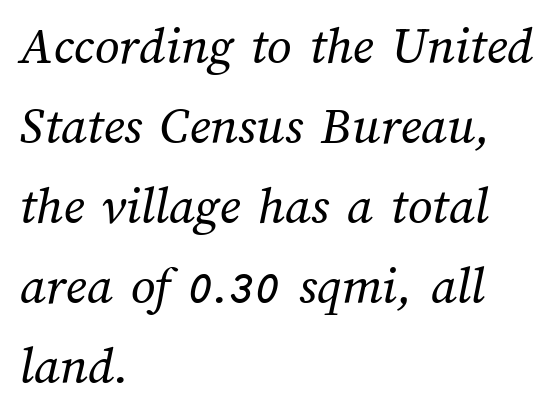
{"bold": "no", "weight": "regular", "width": "normal", "stroke_contrast": "medium", "x_height": "medium", "monospaced": "no", "underline": "no", "align": "left", "line_spacing": "normal", "line_spacing_ratio": 1.48, "letter_spacing": "normal", "letter_spacing_em": 0.0, "glyph_px": 54}
